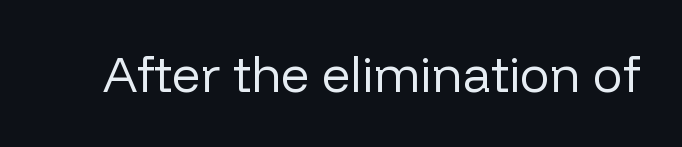
{"serif": "no", "italic": "no", "bold": "no", "weight": "regular", "width": "normal", "stroke_contrast": "low", "x_height": "medium", "monospaced": "no", "underline": "no", "letter_spacing": "normal", "letter_spacing_em": 0.0, "glyph_px": 50}
